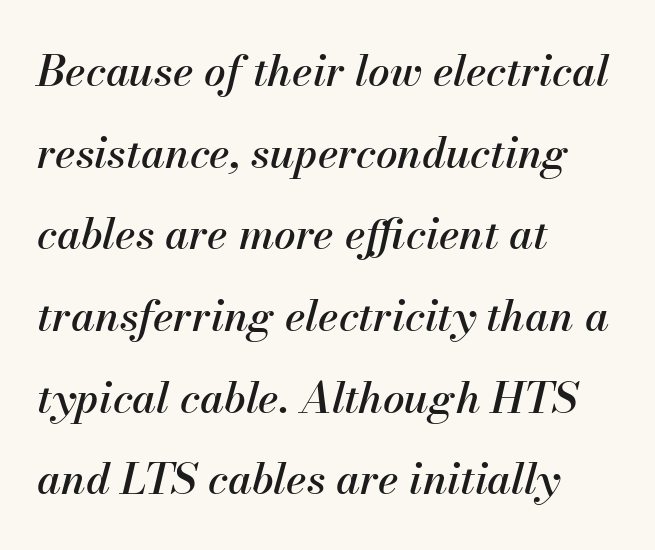
The image shows 43 px text type, italic (leaning right); set left-aligned, loose line spacing (1.9x), normal letter spacing, not underlined; medium stroke contrast and a small x-height.
